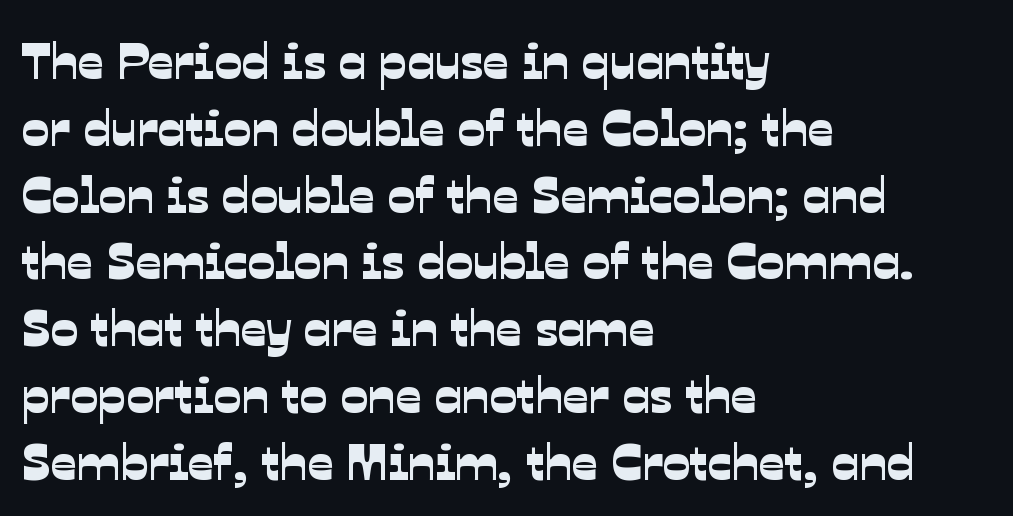
Tracking value appears to be zero — textbook default spacing. Serif or sans? Sans — the stroke terminals are bare. Varying glyph widths throughout — classic text-font behaviour. The designer left line spacing at the default. Letters rest on an invisible, unmarked baseline.
